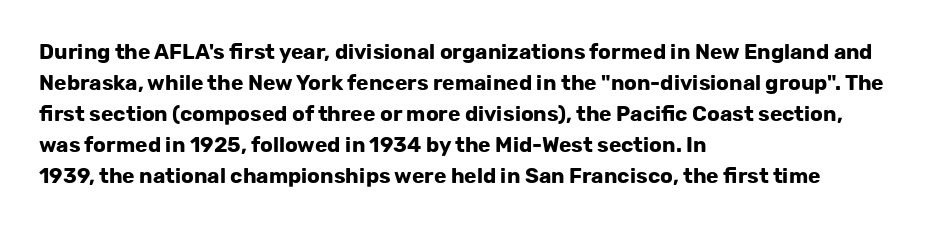
The image shows 21 px bold type, upright; set left-aligned, normal line spacing (1.48x), normal letter spacing, not underlined.
